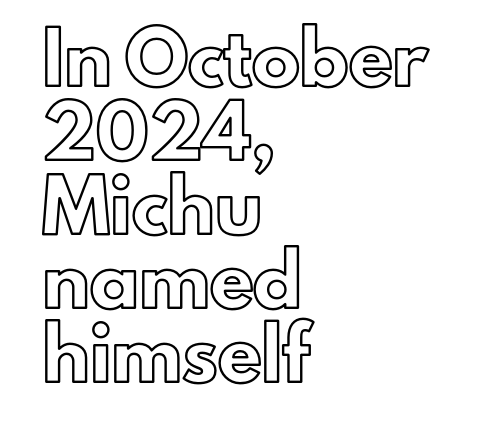
{"italic": "no", "width": "normal", "x_height": "small", "monospaced": "no", "underline": "no", "align": "left", "line_spacing": "normal", "line_spacing_ratio": 1.54, "letter_spacing": "normal", "letter_spacing_em": 0.0, "glyph_px": 48}
